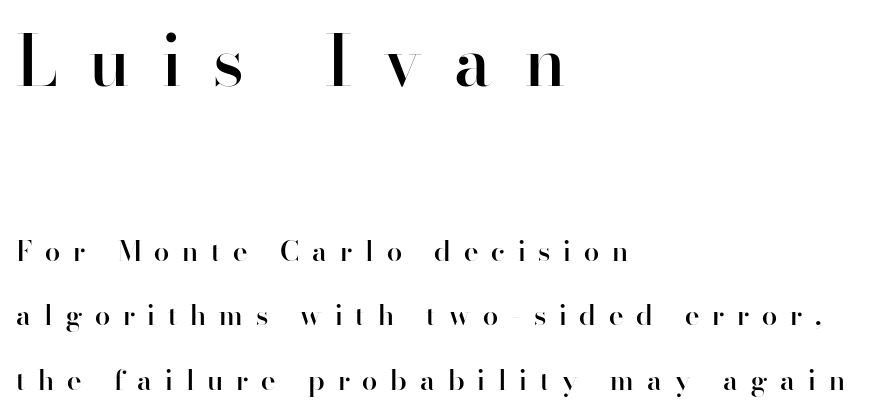
{"serif": "no", "italic": "no", "bold": "semi", "weight": "semibold", "width": "normal", "stroke_contrast": "high", "x_height": "small", "monospaced": "no", "underline": "no", "align": "left", "line_spacing": "loose", "line_spacing_ratio": 2.3, "letter_spacing": "wide", "letter_spacing_em": 0.46, "larger_block": "first", "size_ratio": 2.5, "glyph_px": 70}
